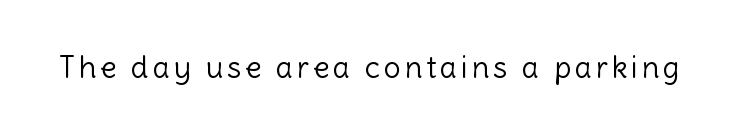
{"serif": "no", "italic": "no", "bold": "no", "weight": "light", "width": "normal", "x_height": "medium", "monospaced": "no", "underline": "no", "glyph_px": 30}
